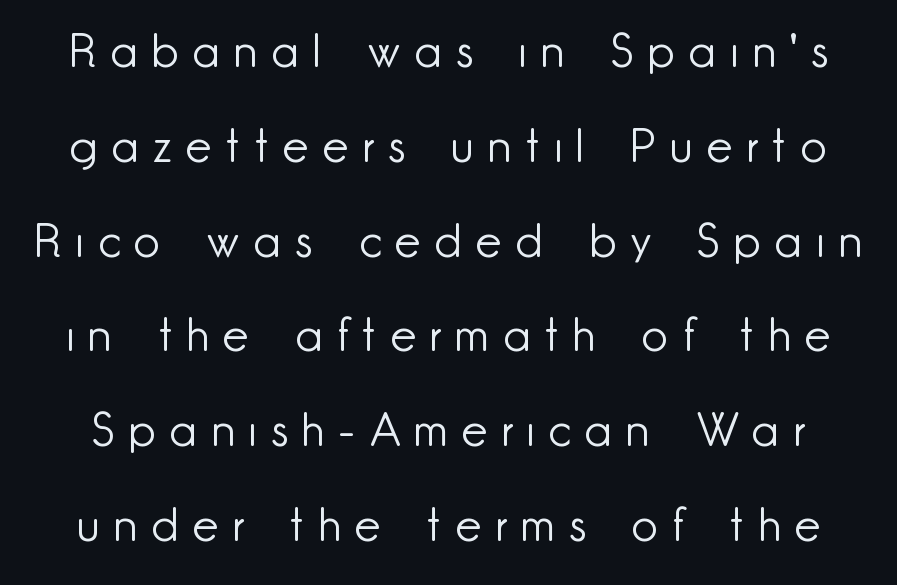
{"serif": "no", "italic": "no", "bold": "no", "weight": "light", "width": "normal", "stroke_contrast": "low", "x_height": "small", "monospaced": "no", "underline": "no", "line_spacing": "loose", "line_spacing_ratio": 2.06, "letter_spacing": "wide", "letter_spacing_em": 0.31, "glyph_px": 46}
